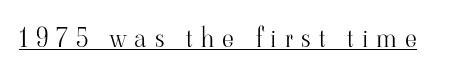
Q: Is the text bold? A: No.
Q: Is the text italic (slanted)? A: No, it is upright.
Q: Is the text underlined? A: Yes.
Q: Is the spacing between letters normal or unusually wide? A: Unusually wide.
